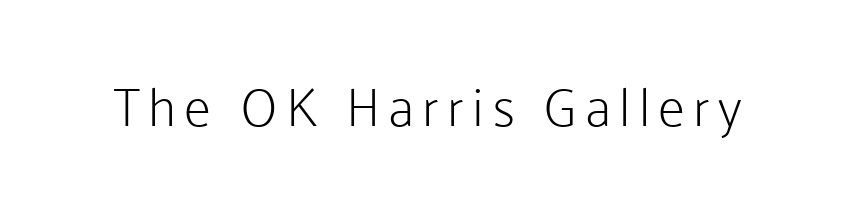
Q: Is the text bold? A: No.
Q: Is the text italic (slanted)? A: No, it is upright.
Q: Is the typeface a serif or a sans-serif typeface? A: Sans-serif.
Q: Is the text underlined? A: No.
Q: Width (condensed, normal, or wide)? A: Normal.
Q: Stroke contrast? A: Low.
Q: x-height? A: Medium.
Q: Monospaced? A: No.
